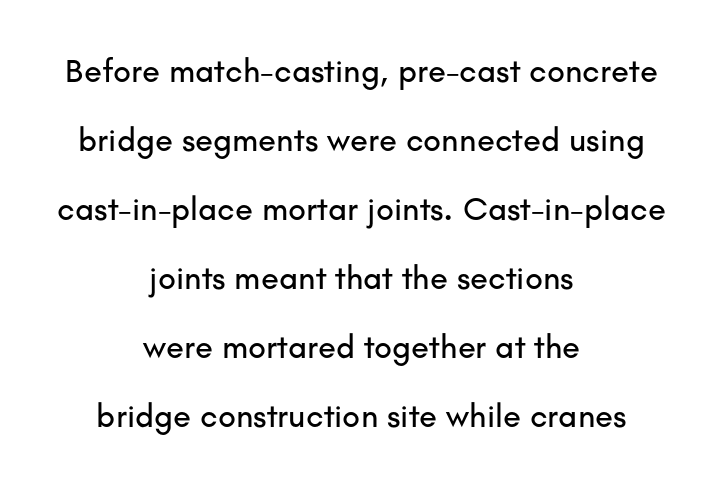
The typesetter chose a symmetrical, centered arrangement here. Airy leading. What stands out about the letter spacing? Nothing — it is the standard amount. Quick note: not italic, upright.
